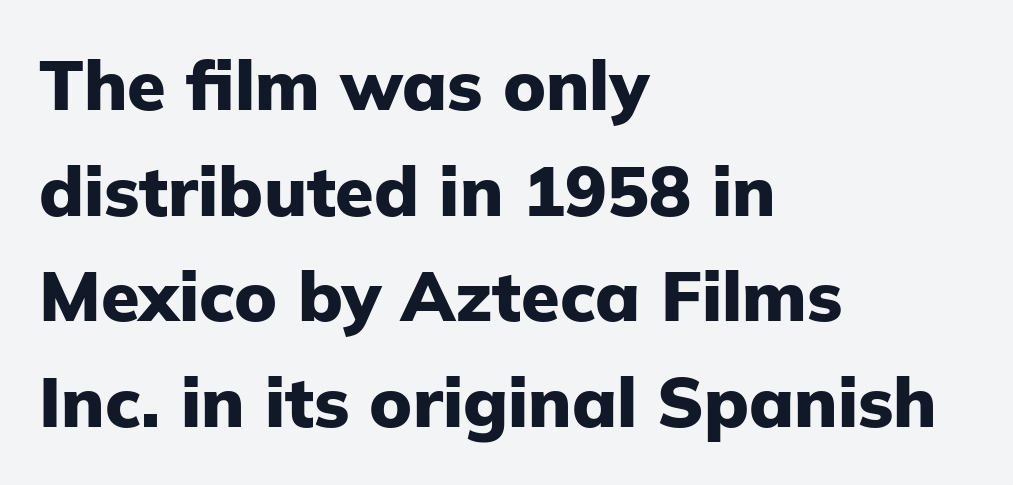
Compared with an ordinary text face, these strokes are far heavier — a full bold. Descenders hang freely into open space. The characters display no serif detailing; their extremities are plain. Characters remain perfectly vertical along every line. Tracking here is standard; glyphs follow each other at the usual distance.
